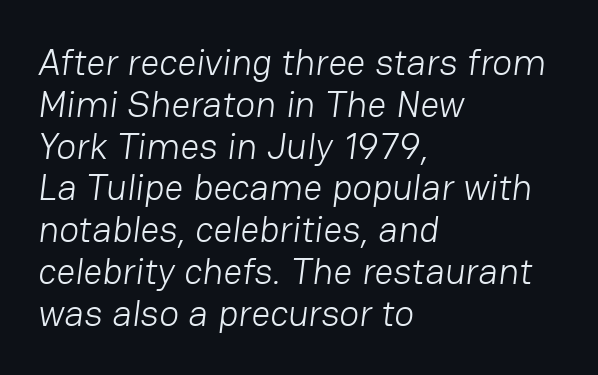
The image shows 37 px light sans-serif type; set left-aligned, tight line spacing (1.13x), normal letter spacing, not underlined; low stroke contrast and a medium x-height.
